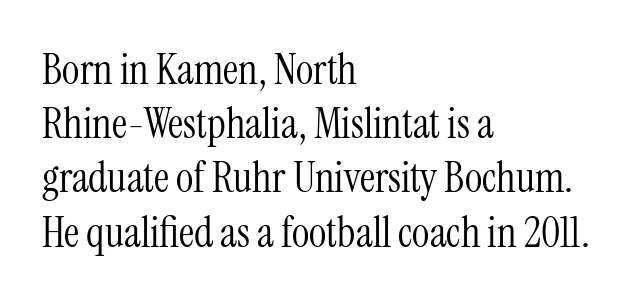
Is this a sans? No — the strokes have serifs. The passage is arranged the way most books set body copy — flush left. The lettering stays uniformly vertical, giving the passage a roman look. Caption: standard tracking, unaltered.
